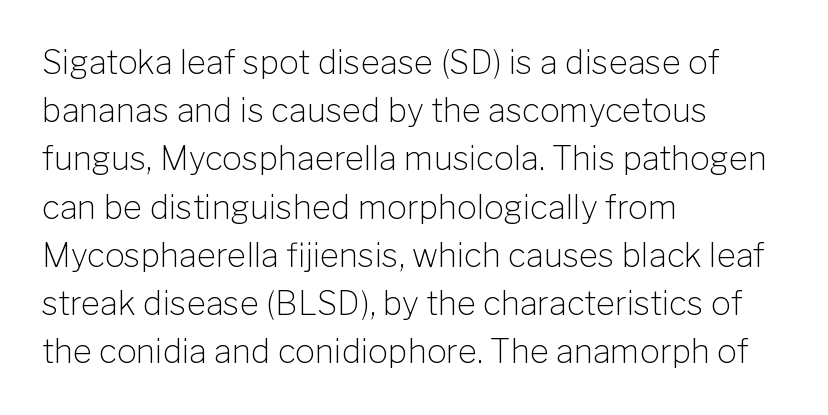
Q: Is the text bold? A: No.
Q: Is the text italic (slanted)? A: No, it is upright.
Q: Is the typeface a serif or a sans-serif typeface? A: Sans-serif.
Q: Is the text underlined? A: No.
Q: How is the paragraph aligned? A: Left-aligned.
Q: Is the spacing between letters normal or unusually wide? A: Normal.
Q: Is the spacing between lines tight, normal or loose? A: Normal.
Q: Width (condensed, normal, or wide)? A: Normal.
Q: Stroke contrast? A: Low.
Q: x-height? A: Medium.
Q: Monospaced? A: No.
